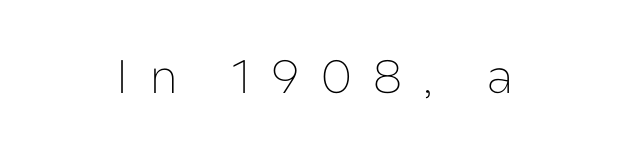
The image shows 47 px thin sans-serif type, upright; set centered, unusually wide letter spacing (+0.45 em), not underlined; low stroke contrast and a medium x-height.
